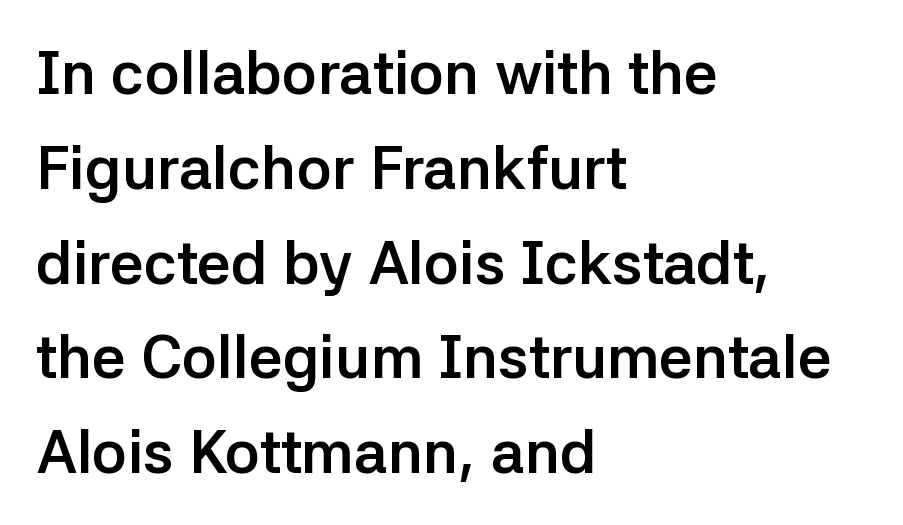
Q: Is the text bold? A: Yes.
Q: Is the text italic (slanted)? A: No, it is upright.
Q: Is the typeface a serif or a sans-serif typeface? A: Sans-serif.
Q: Is the text underlined? A: No.
Q: How is the paragraph aligned? A: Left-aligned.
Q: Is the spacing between letters normal or unusually wide? A: Normal.
Q: Is the spacing between lines tight, normal or loose? A: Normal.
Q: Width (condensed, normal, or wide)? A: Normal.
Q: Stroke contrast? A: Low.
Q: x-height? A: Medium.
Q: Monospaced? A: No.
